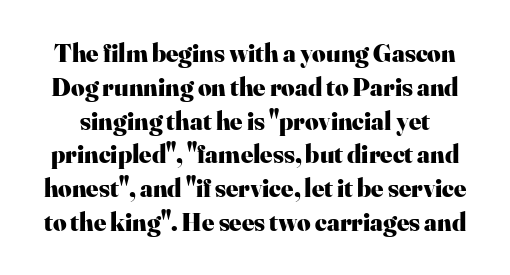
Q: Is the text bold? A: Yes.
Q: Is the text italic (slanted)? A: No, it is upright.
Q: Is the text underlined? A: No.
Q: Is the spacing between letters normal or unusually wide? A: Normal.
Q: Is the spacing between lines tight, normal or loose? A: Normal.
